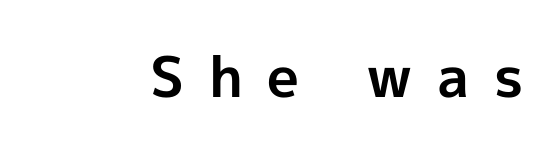
The image shows 56 px bold sans-serif type, upright; set unusually wide letter spacing (+0.44 em), not underlined; a medium x-height.
